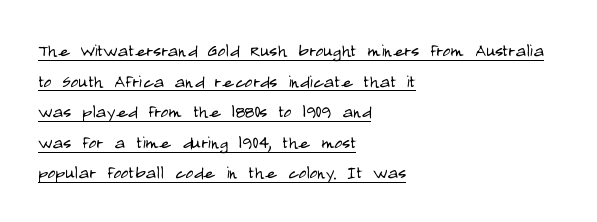
The font is comparable to plain body text, perhaps lighter. A baseline rule has been typeset under these characters. A classic flush-left, rag-right setting is used for this passage. A normal amount of white space separates one row of letters from the next. Students, note that the glyphs here touch the page at normal intervals. Italic: no, the glyphs are upright roman.
